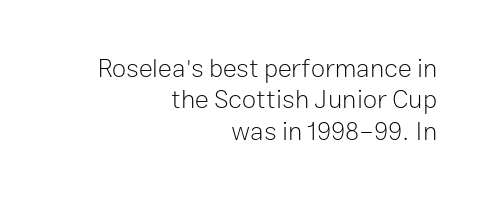
Nothing heavy about these letters — not bold at all. Default kerning and tracking; the words read as compact shapes. Is the block centered? No — it sits flush against the right margin. The baseline area is clear. In terms of posture, this sample is upright.
